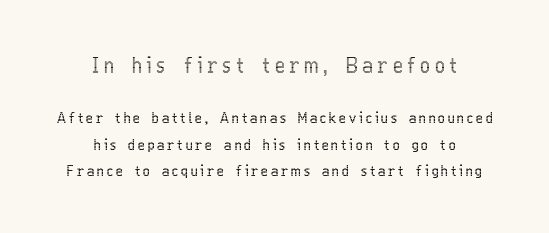
Q: Is the text italic (slanted)? A: No, it is upright.
Q: Is the text underlined? A: No.
Q: How is the paragraph aligned? A: Centered.
Q: Is the spacing between letters normal or unusually wide? A: Unusually wide.
Q: Which block of text is set in a larger size, the first (top) or the second (bottom)? A: The first (top) one.
